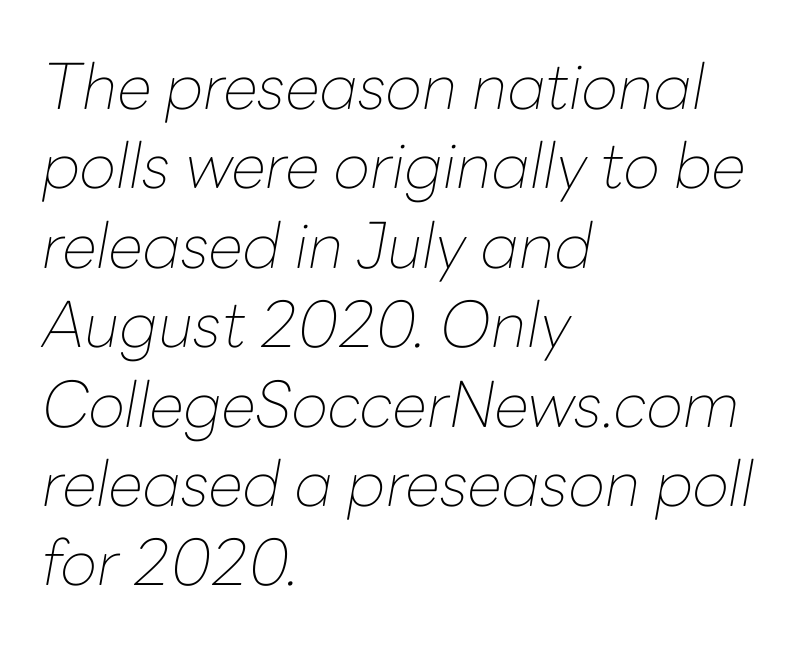
Q: Is the text bold? A: No.
Q: Is the text italic (slanted)? A: Yes, it leans right by about 10 degrees.
Q: Is the text underlined? A: No.
Q: How is the paragraph aligned? A: Left-aligned.
Q: Is the spacing between letters normal or unusually wide? A: Normal.
Q: Is the spacing between lines tight, normal or loose? A: Normal.
Q: Width (condensed, normal, or wide)? A: Normal.
Q: Stroke contrast? A: Low.
Q: x-height? A: Medium.
Q: Monospaced? A: No.
